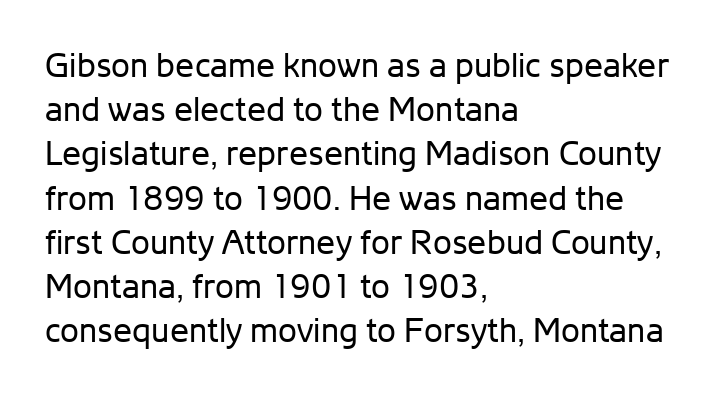
The image shows 34 px regular-weight sans-serif type, upright; set left-aligned, normal line spacing (1.3x), normal letter spacing, not underlined; low stroke contrast and a medium x-height.
